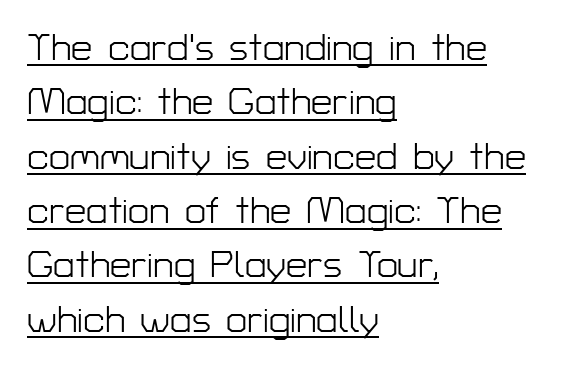
{"serif": "no", "italic": "no", "bold": "no", "weight": "light", "width": "normal", "stroke_contrast": "low", "x_height": "medium", "monospaced": "no", "underline": "yes", "align": "left", "line_spacing": "normal", "line_spacing_ratio": 1.43, "letter_spacing": "normal", "letter_spacing_em": 0.0, "glyph_px": 38}
